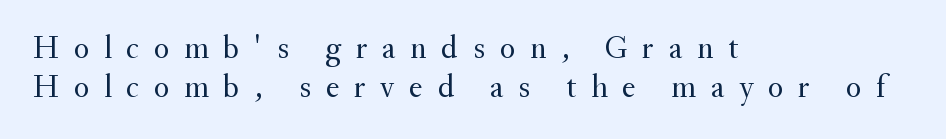
{"serif": "yes", "italic": "no", "bold": "no", "weight": "regular", "width": "normal", "stroke_contrast": "medium", "x_height": "small", "monospaced": "no", "underline": "no", "align": "left", "line_spacing_ratio": 1.23, "letter_spacing": "wide", "letter_spacing_em": 0.46, "glyph_px": 32}
